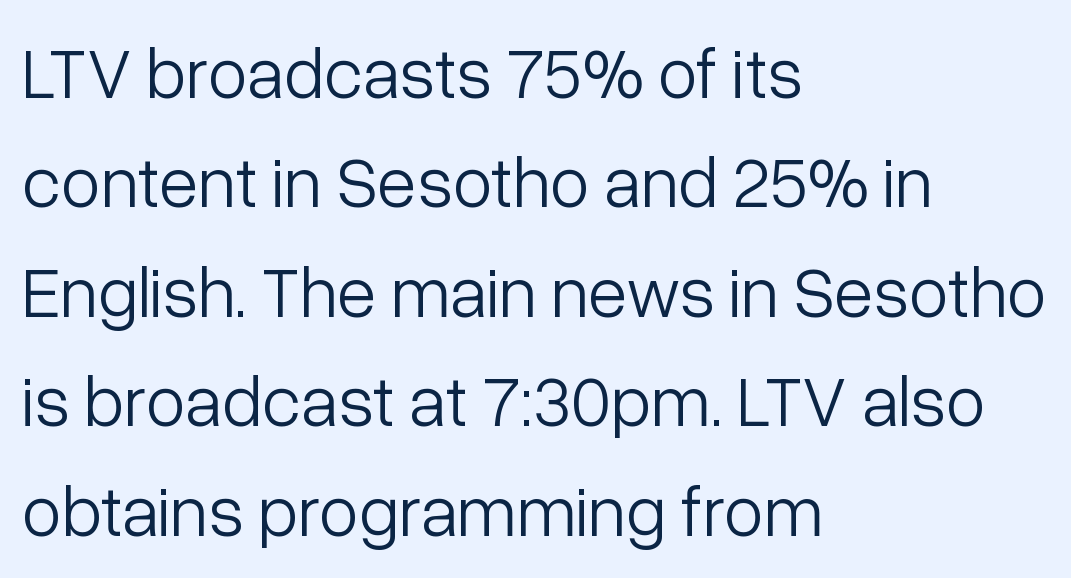
Regular leading. Is this a sans? Yes — the strokes have no serifs. Proportional: the letters do not fall into vertical columns. This rendering uses left alignment, leaving the right contour irregular.
